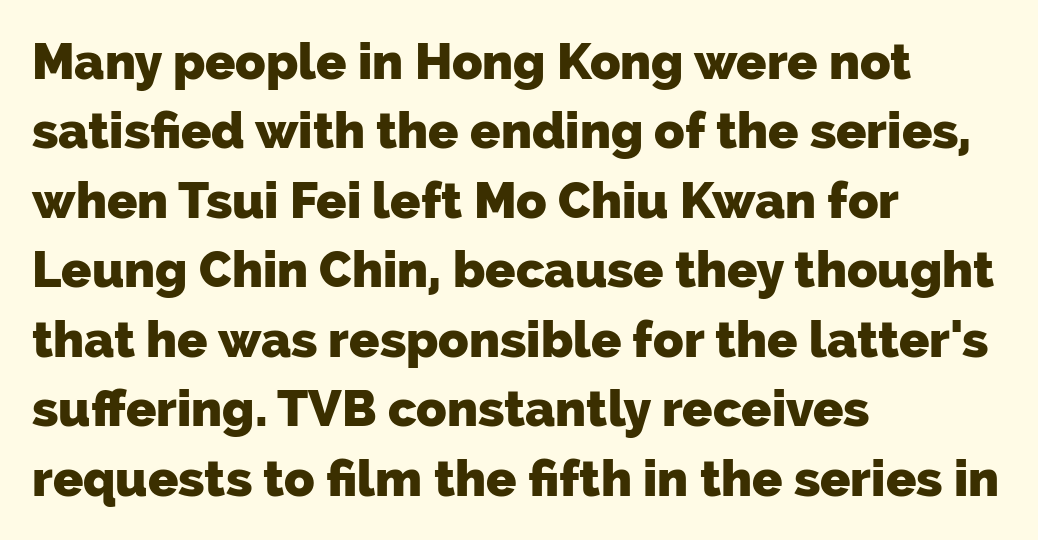
Type without underlining. Do the characters align in a grid? No, the font is proportional. The typesetting leans heavy: a genuine bold. The type family on display is of the sans-serif kind. Letter spacing: default. The typesetter chose a ragged-right arrangement here.
